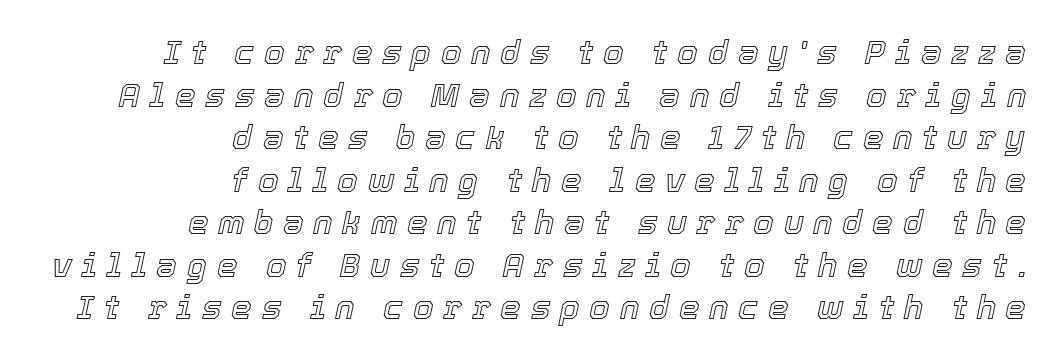
Spacing between characters has been opened up far beyond the box default. Slanted lettering throughout. Each line ends at the same right margin while the left side varies. Glance below the letters and you will spot only blank space. Is this a fixed-width face? No — the glyphs have proportional, varying widths.
